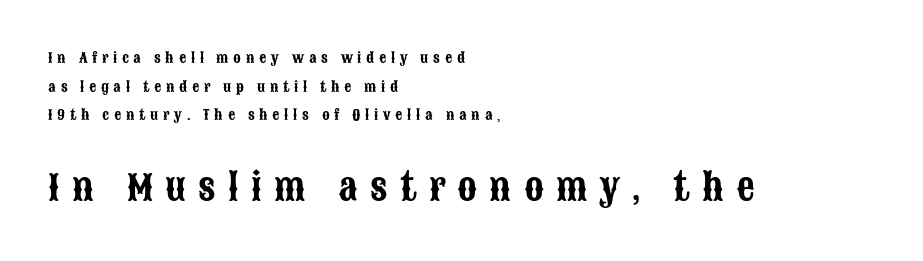
Q: Is the text italic (slanted)? A: No, it is upright.
Q: Is the typeface a serif or a sans-serif typeface? A: Sans-serif.
Q: Is the text underlined? A: No.
Q: How is the paragraph aligned? A: Left-aligned.
Q: Is the spacing between letters normal or unusually wide? A: Unusually wide.
Q: Is the spacing between lines tight, normal or loose? A: Loose.
Q: Which block of text is set in a larger size, the first (top) or the second (bottom)? A: The second (bottom) one.
Q: Width (condensed, normal, or wide)? A: Condensed.
Q: Stroke contrast? A: Low.
Q: x-height? A: Large.
Q: Monospaced? A: No.
